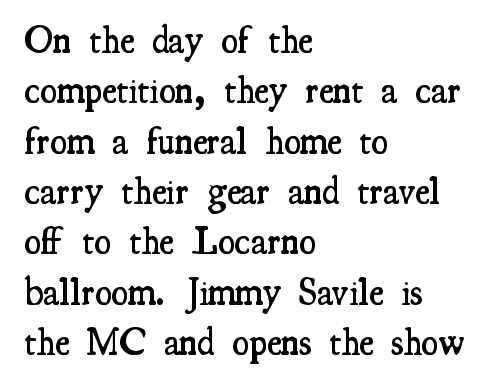
The passage shown is typeset with a serif family. Vertical spacing — default. Inter-character spacing is left at the font's built-in metrics. Horizontal alignment here is leftward, the default for most running prose. The gap between lines stays unmarked.
